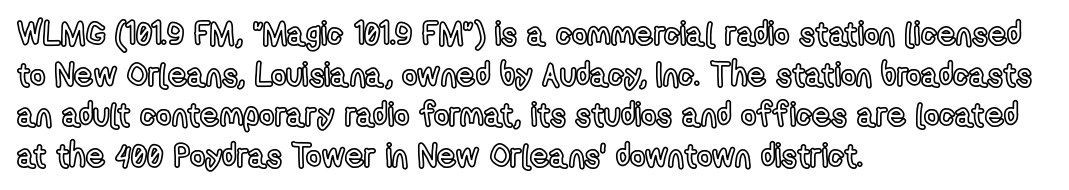
Q: Is the text italic (slanted)? A: No, it is upright.
Q: Is the text underlined? A: No.
Q: How is the paragraph aligned? A: Left-aligned.
Q: Is the spacing between letters normal or unusually wide? A: Normal.
Q: Width (condensed, normal, or wide)? A: Condensed.
Q: x-height? A: Medium.
Q: Monospaced? A: No.
